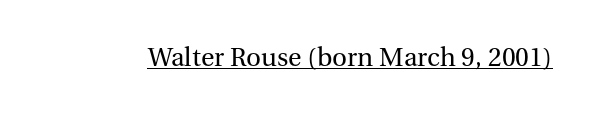
Short note: letters normally spaced. Is this a heavy cut? Hardly; it is regular or lighter. This sample uses an upright cut, with every glyph sitting square on the baseline. Is there an underline? Yes — a line sits under the letters.
